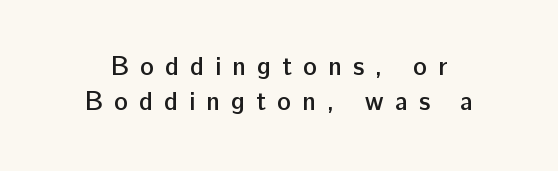
The letters are spread apart with noticeably loose tracking. The axis of the letterforms is exactly vertical. This rendering features lettering with no underline. The typesetting leans somewhat heavy: a semibold. Does the leading feel generous? No, just average.
